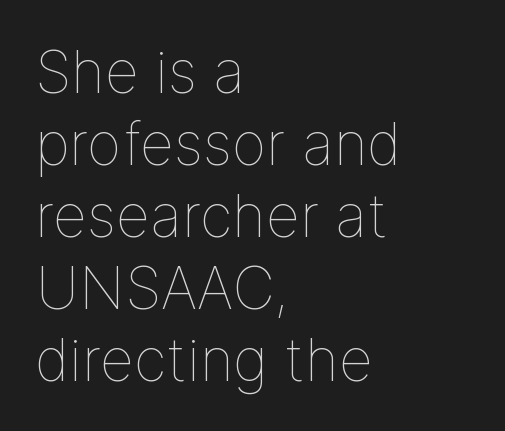
Q: Is the text bold? A: No.
Q: Is the text italic (slanted)? A: No, it is upright.
Q: Is the text underlined? A: No.
Q: How is the paragraph aligned? A: Left-aligned.
Q: Is the spacing between letters normal or unusually wide? A: Normal.
Q: Width (condensed, normal, or wide)? A: Normal.
Q: Stroke contrast? A: Low.
Q: x-height? A: Medium.
Q: Monospaced? A: No.
